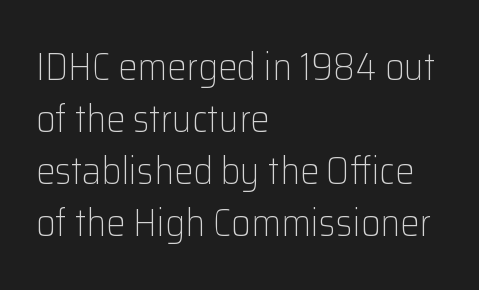
Q: Is the text bold? A: No.
Q: Is the text italic (slanted)? A: No, it is upright.
Q: Is the typeface a serif or a sans-serif typeface? A: Sans-serif.
Q: Is the text underlined? A: No.
Q: How is the paragraph aligned? A: Left-aligned.
Q: Is the spacing between letters normal or unusually wide? A: Normal.
Q: Is the spacing between lines tight, normal or loose? A: Normal.
Q: Width (condensed, normal, or wide)? A: Normal.
Q: Stroke contrast? A: Low.
Q: x-height? A: Medium.
Q: Monospaced? A: No.
